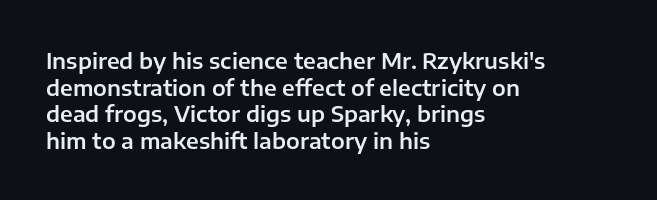
Q: Is the text italic (slanted)? A: No, it is upright.
Q: Is the text underlined? A: No.
Q: How is the paragraph aligned? A: Left-aligned.
Q: Is the spacing between letters normal or unusually wide? A: Normal.
